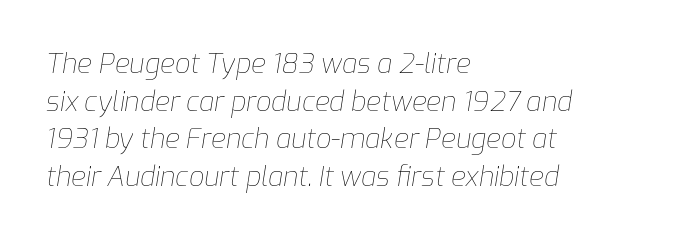
{"italic": "yes", "lean": "right", "slant_degrees": 9, "bold": "no", "underline": "no", "align": "left", "line_spacing": "normal", "line_spacing_ratio": 1.39, "letter_spacing": "normal", "letter_spacing_em": 0.0, "glyph_px": 27}
